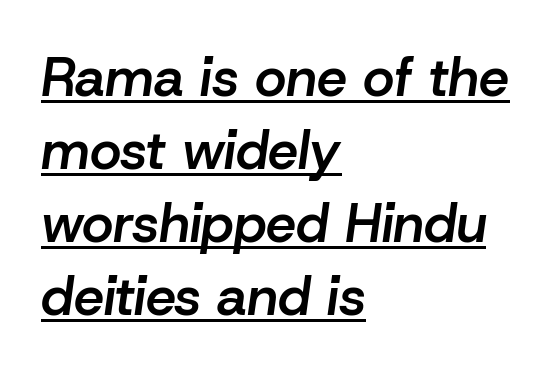
The image shows 54 px semibold type, italic (leaning right); set left-aligned, normal line spacing (1.35x), normal letter spacing, underlined; low stroke contrast and a medium x-height.
